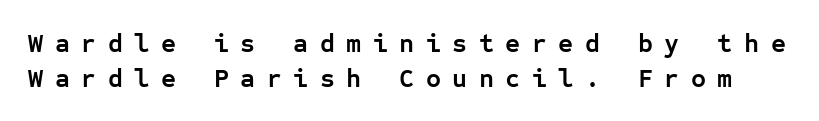
{"italic": "no", "bold": "yes", "underline": "no", "line_spacing": "normal", "line_spacing_ratio": 1.34, "letter_spacing": "wide", "letter_spacing_em": 0.44, "glyph_px": 26}
